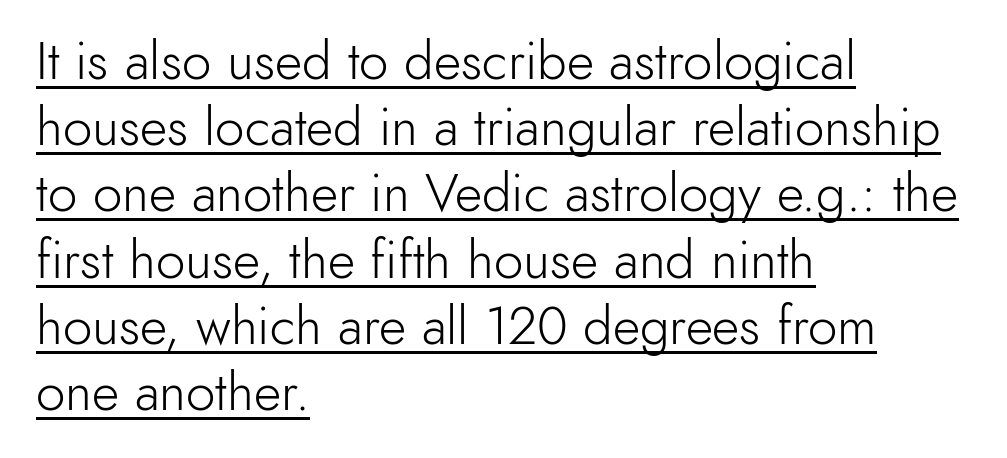
Honestly, the underline is the first thing you notice here. Whoever set this chose a conventional vertical rhythm. Think standard paragraph weight, or any step lighter than that. The lines are quadded left. Posture: vertical. Character widths vary here, with narrow letters taking less room than wide ones.
